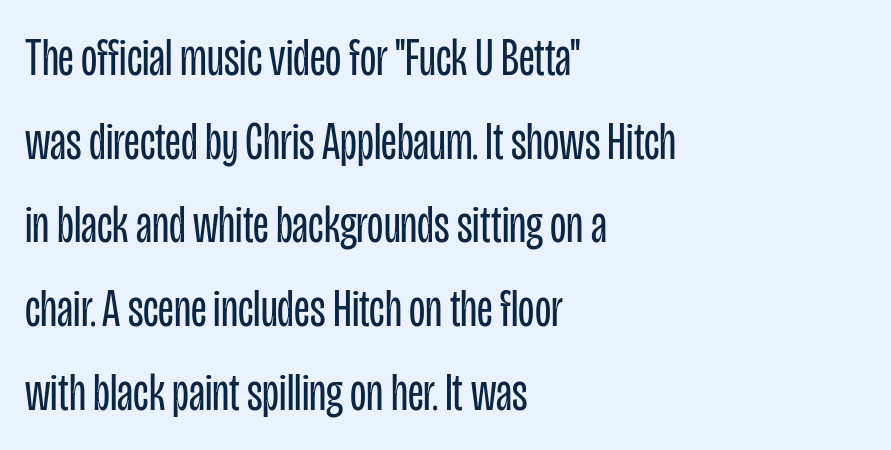
{"serif": "no", "italic": "no", "bold": "no", "weight": "regular", "width": "condensed", "stroke_contrast": "low", "x_height": "large", "monospaced": "no", "underline": "no", "align": "left", "line_spacing": "normal", "line_spacing_ratio": 1.58, "letter_spacing": "normal", "letter_spacing_em": 0.0, "glyph_px": 53}
